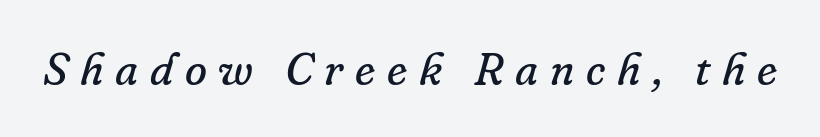
The image shows 45 px regular-weight serif type, italic (leaning right); set unusually wide letter spacing (+0.26 em), not underlined; low stroke contrast and a small x-height.
